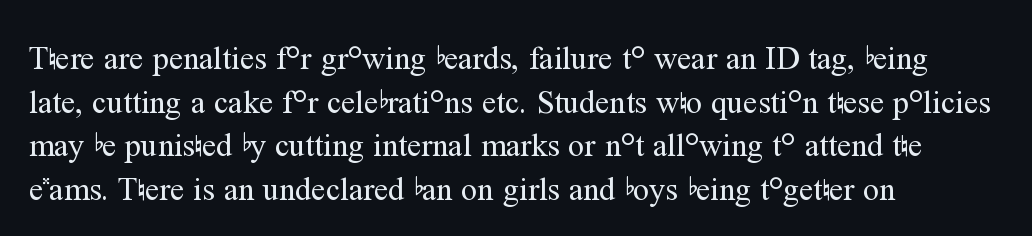
Each letter keeps its own natural width here, so spacing adapts to shape. Tall strokes in this sample are plumb rather than angled. Does the type have serifs? Yes, each stem ends in a small foot. No heavy texture on the line: the type isn't bold.
